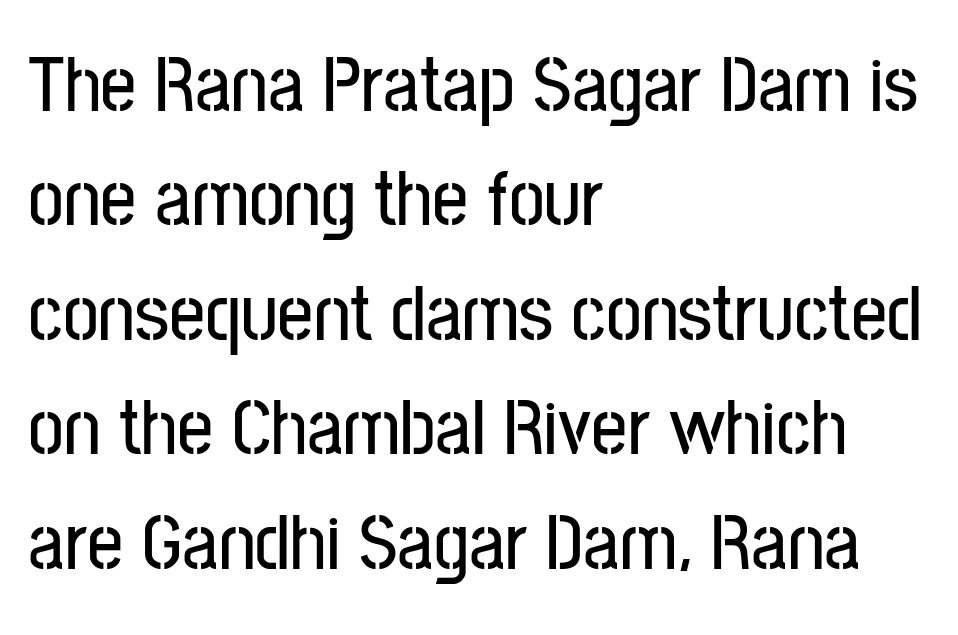
Descenders are the only things crossing below the line. This block has exactly the height ordinary leading produces. Note the varied advance widths — an 'i' is clearly narrower than an 'm'. Compared with a centered layout, this one pins lines to the left instead.
